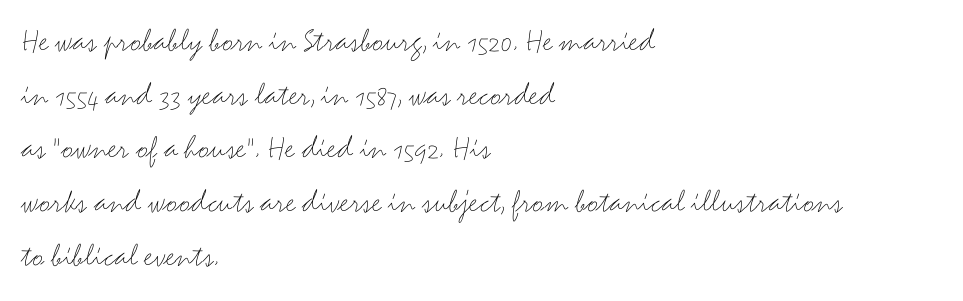
The image shows 34 px thin, wide sans-serif type; set left-aligned, normal line spacing (1.58x), normal letter spacing, not underlined; medium stroke contrast and a small x-height.
